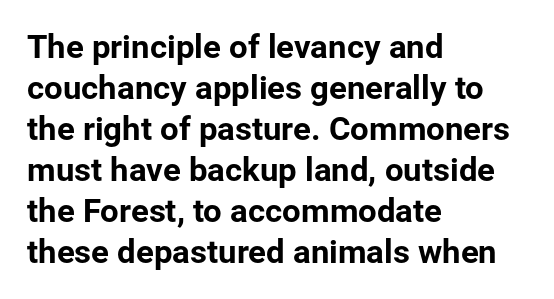
{"serif": "no", "italic": "no", "width": "normal", "stroke_contrast": "low", "x_height": "medium", "monospaced": "no", "underline": "no", "align": "left", "line_spacing_ratio": 1.24, "letter_spacing": "normal", "letter_spacing_em": 0.0, "glyph_px": 33}
